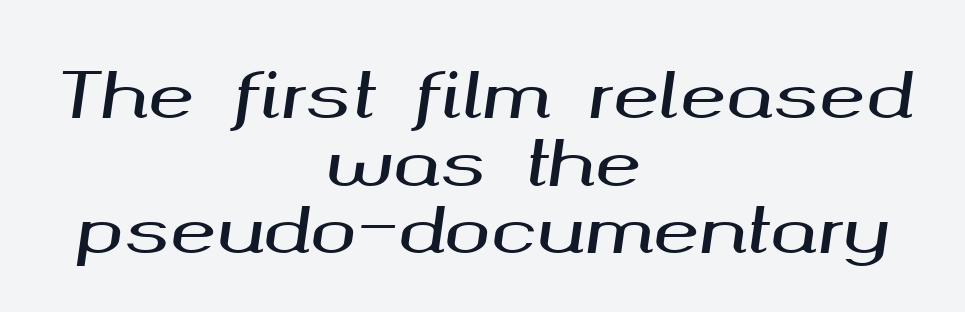
The image shows 62 px wide type, italic (leaning right); set centered, tight line spacing (1.09x), normal letter spacing, not underlined; medium stroke contrast and a medium x-height.
